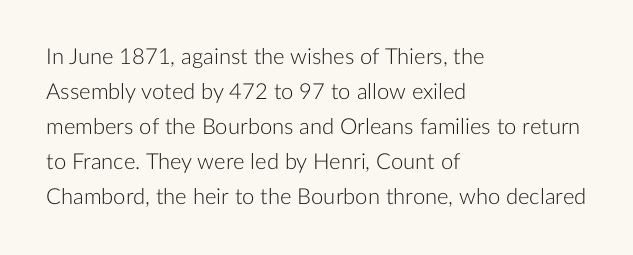
The image shows 22 px text type, upright; set left-aligned, normal line spacing (1.59x), normal letter spacing, not underlined.
